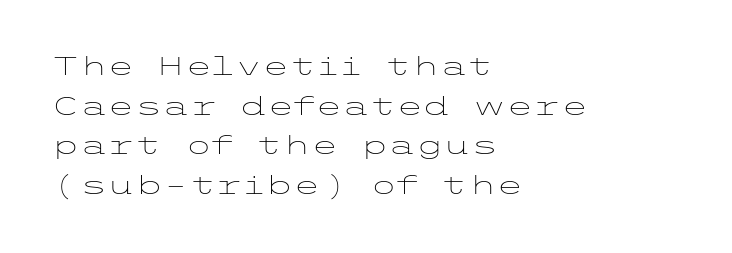
No italicization has been applied; the sample stays upright. Which margin do the lines hug? The left one — the right edge is uneven. Interline gaps are of average width in this sample. Descender tails drop into unmarked territory.
